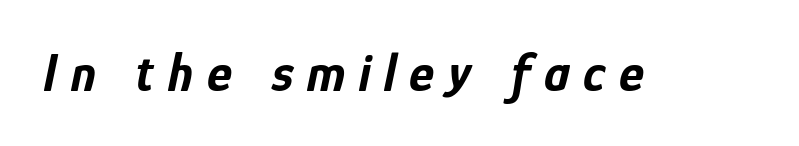
Is this a fixed-width face? No — the glyphs have proportional, varying widths. The axis of the letterforms is tilted away from vertical. Chunky letters — that's bold for sure. Type without underlining. Characters follow at a spacing far wider than the type designer built in.
